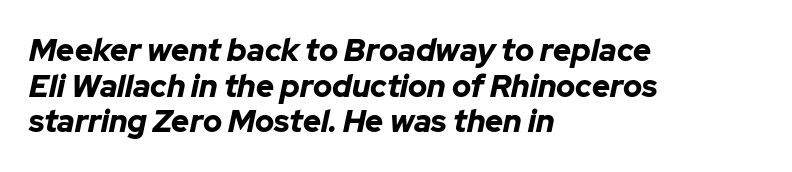
{"italic": "yes", "lean": "right", "slant_degrees": 12, "bold": "yes", "weight": "bold", "width": "normal", "stroke_contrast": "low", "x_height": "medium", "monospaced": "no", "underline": "no", "align": "left", "line_spacing": "tight", "line_spacing_ratio": 1.15, "letter_spacing": "normal", "letter_spacing_em": 0.0, "glyph_px": 31}
